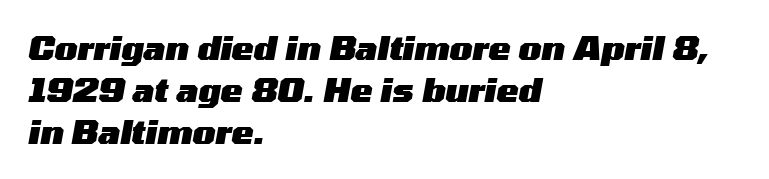
The image shows 33 px heavy, wide type, italic (leaning right); set left-aligned, normal line spacing (1.28x), normal letter spacing, not underlined; medium stroke contrast and a medium x-height.
